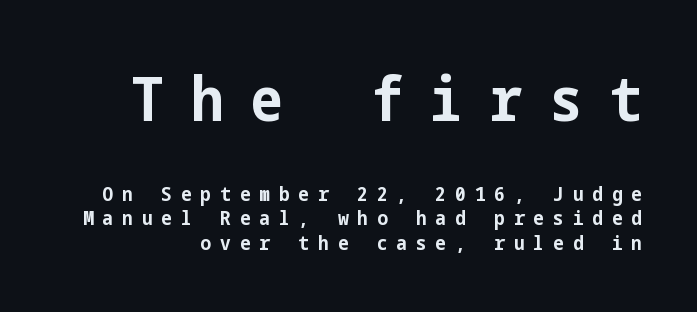
The image shows 61 px bold, condensed sans-serif type, upright; set line spacing 1.23x, unusually wide letter spacing (+0.45 em), not underlined; the first (top) block is 3.05x larger; low stroke contrast and a medium x-height.
